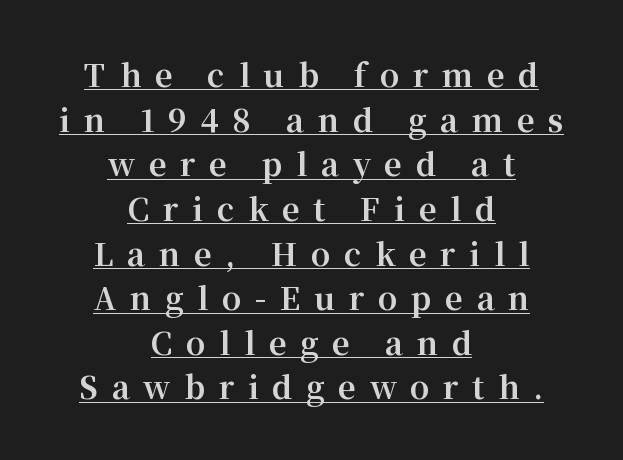
This sample carries an underscore along the baseline area. If you folded the block vertically in half, each line would mirror itself in length. Font category for this specimen: serif. Between one letter and the next there's a generous, obvious gap. Pretty heavy lettering here — definitely bold. A normal amount of white space separates one row of letters from the next.
